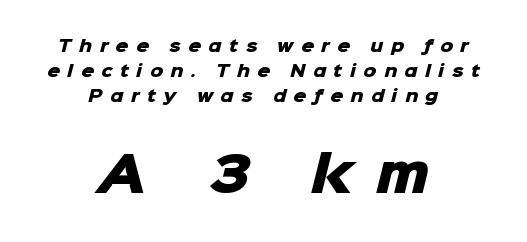
Q: Is the text bold? A: Yes.
Q: Is the typeface a serif or a sans-serif typeface? A: Sans-serif.
Q: Is the text underlined? A: No.
Q: How is the paragraph aligned? A: Centered.
Q: Is the spacing between letters normal or unusually wide? A: Unusually wide.
Q: Is the spacing between lines tight, normal or loose? A: Normal.
Q: Which block of text is set in a larger size, the first (top) or the second (bottom)? A: The second (bottom) one.
Q: Width (condensed, normal, or wide)? A: Normal.
Q: Stroke contrast? A: Low.
Q: x-height? A: Medium.
Q: Monospaced? A: No.
